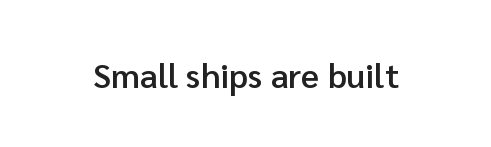
Q: Is the text bold? A: Semi-bold.
Q: Is the text italic (slanted)? A: No, it is upright.
Q: Is the typeface a serif or a sans-serif typeface? A: Sans-serif.
Q: Is the text underlined? A: No.
Q: Is the spacing between letters normal or unusually wide? A: Normal.
Q: Width (condensed, normal, or wide)? A: Normal.
Q: Stroke contrast? A: Low.
Q: x-height? A: Medium.
Q: Monospaced? A: No.
